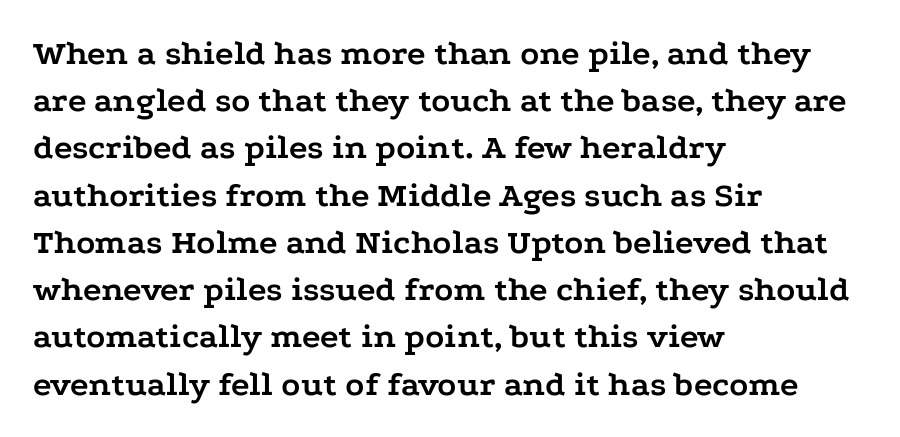
The image shows 35 px semibold, wide serif type, upright; set left-aligned, normal line spacing (1.35x), normal letter spacing, not underlined; low stroke contrast and a medium x-height.
